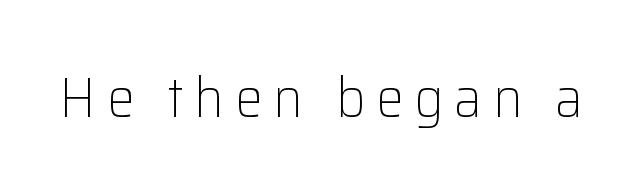
{"serif": "no", "italic": "no", "bold": "no", "weight": "light", "width": "normal", "stroke_contrast": "low", "x_height": "medium", "monospaced": "no", "underline": "no", "glyph_px": 56}
